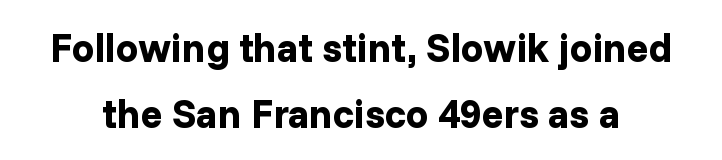
Is this a fixed-width face? No — the glyphs have proportional, varying widths. Notice how descenders clear the ascenders below comfortably — that's standard leading. The passage shown is not underscored anywhere. Typographically, this falls in the sans-serif category.
